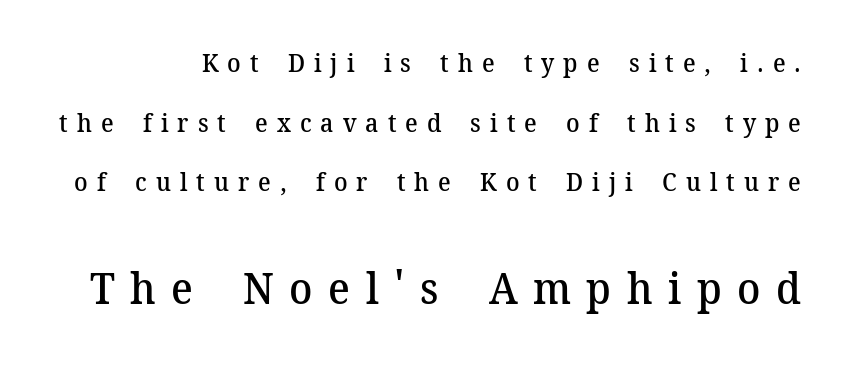
Only glyphs here, with clear space below each row. Caption: upper text group reduced, lower text group enlarged. Proportional: the letters do not fall into vertical columns. A typesetter would call this leading open, well beyond the default.
